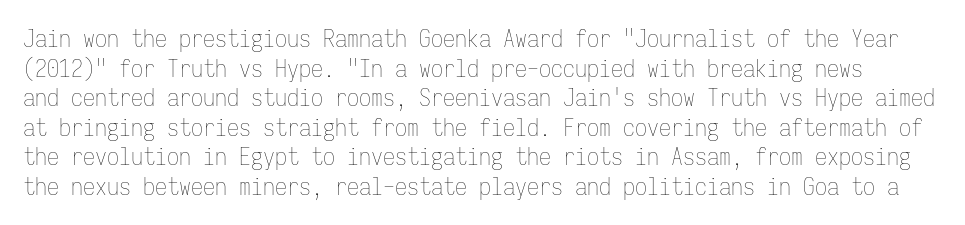
{"italic": "no", "bold": "no", "underline": "no", "line_spacing_ratio": 1.23, "letter_spacing": "normal", "letter_spacing_em": 0.0, "glyph_px": 24}
